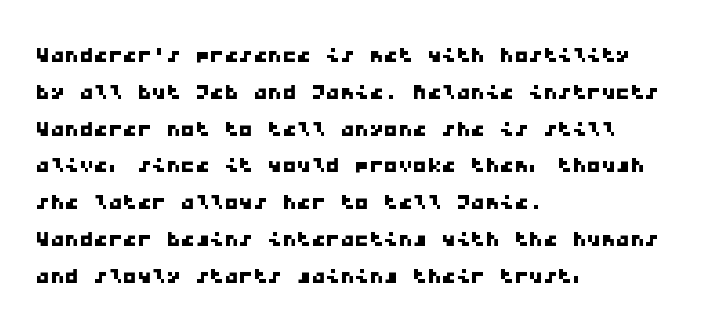
Q: Is the typeface a serif or a sans-serif typeface? A: Sans-serif.
Q: Is the text underlined? A: No.
Q: How is the paragraph aligned? A: Left-aligned.
Q: Is the spacing between letters normal or unusually wide? A: Normal.
Q: Is the spacing between lines tight, normal or loose? A: Normal.
Q: Width (condensed, normal, or wide)? A: Wide.
Q: Stroke contrast? A: Low.
Q: x-height? A: Medium.
Q: Monospaced? A: Yes.
